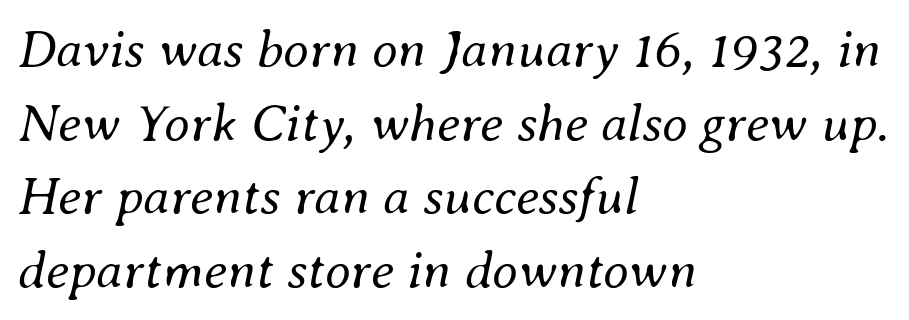
Q: Is the text bold? A: No.
Q: Is the text italic (slanted)? A: Yes, it leans right by about 8 degrees.
Q: Is the text underlined? A: No.
Q: How is the paragraph aligned? A: Left-aligned.
Q: Is the spacing between letters normal or unusually wide? A: Normal.
Q: Is the spacing between lines tight, normal or loose? A: Normal.
Q: Width (condensed, normal, or wide)? A: Normal.
Q: Stroke contrast? A: Medium.
Q: x-height? A: Small.
Q: Monospaced? A: No.
